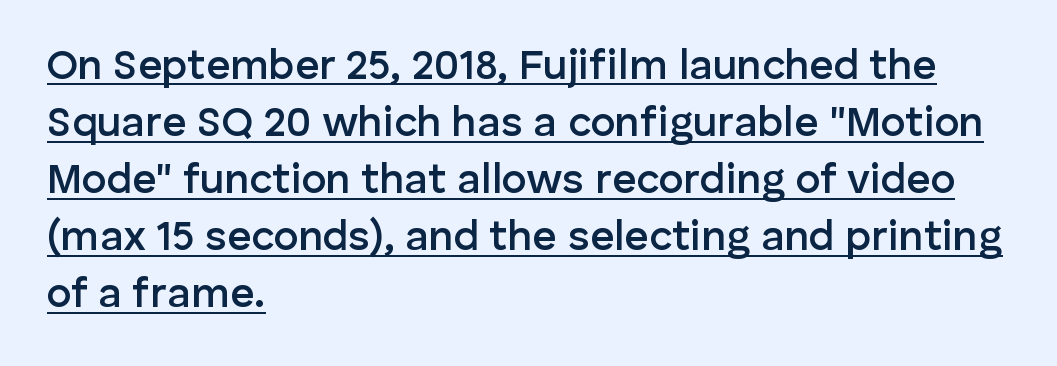
The image shows 42 px semibold sans-serif type, upright; set left-aligned, normal line spacing (1.36x), normal letter spacing, underlined; low stroke contrast and a medium x-height.
